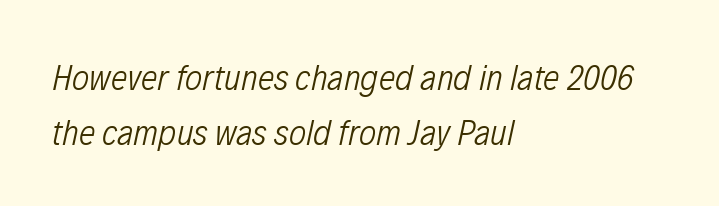
Q: Is the text bold? A: No.
Q: Is the text italic (slanted)? A: Yes, it leans right by about 12 degrees.
Q: Is the text underlined? A: No.
Q: How is the paragraph aligned? A: Left-aligned.
Q: Is the spacing between letters normal or unusually wide? A: Normal.
Q: Is the spacing between lines tight, normal or loose? A: Normal.
Q: Width (condensed, normal, or wide)? A: Condensed.
Q: Stroke contrast? A: Low.
Q: x-height? A: Medium.
Q: Monospaced? A: No.
